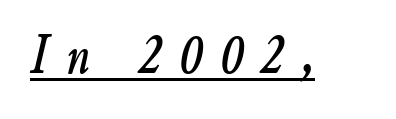
{"italic": "yes", "lean": "right", "slant_degrees": 9, "width": "condensed", "stroke_contrast": "low", "x_height": "small", "monospaced": "no", "underline": "yes", "letter_spacing": "wide", "letter_spacing_em": 0.32, "glyph_px": 58}
